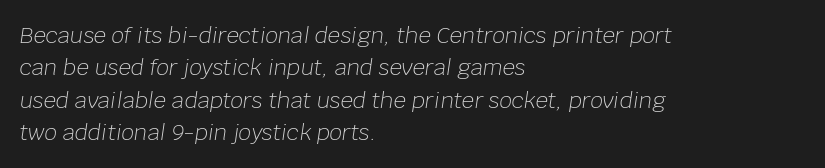
In CSS terms this would be text-align: left. The line-height multiplier appears to be the usual default. Bold? No — there's no thickening of the strokes. Honestly, the letter spacing is just normal — you wouldn't notice it. The axis of the letterforms is tilted away from vertical.
